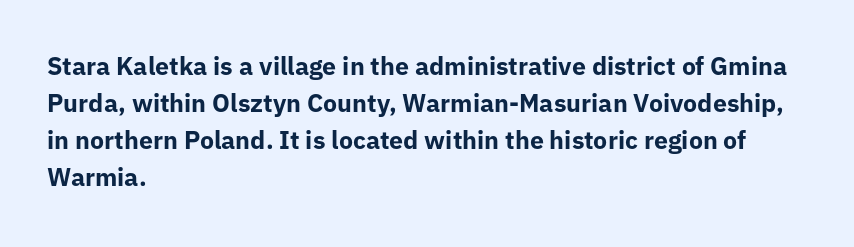
{"italic": "no", "bold": "yes", "underline": "no", "align": "left", "line_spacing": "normal", "line_spacing_ratio": 1.48, "letter_spacing": "normal", "letter_spacing_em": 0.0, "glyph_px": 25}
